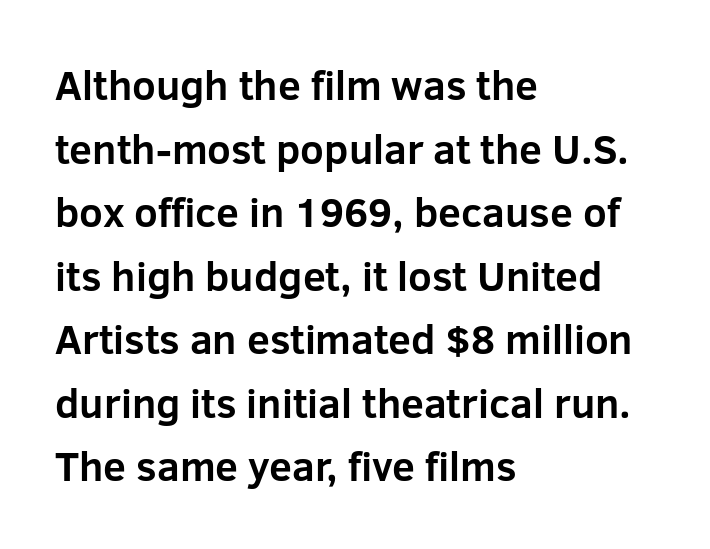
{"serif": "no", "italic": "no", "bold": "yes", "weight": "bold", "width": "normal", "stroke_contrast": "low", "x_height": "medium", "monospaced": "no", "underline": "no", "align": "left", "line_spacing": "normal", "line_spacing_ratio": 1.55, "letter_spacing": "normal", "letter_spacing_em": 0.0, "glyph_px": 41}
